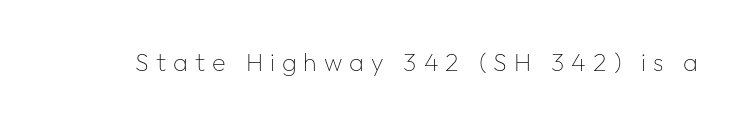
Q: Is the text bold? A: No.
Q: Is the text italic (slanted)? A: No, it is upright.
Q: Is the text underlined? A: No.
Q: Is the spacing between letters normal or unusually wide? A: Unusually wide.
